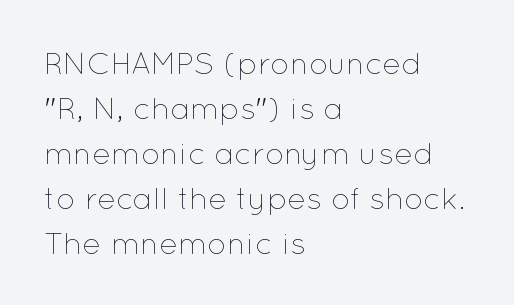
{"italic": "no", "bold": "no", "weight": "thin", "width": "normal", "stroke_contrast": "low", "x_height": "medium", "monospaced": "no", "underline": "no", "align": "left", "line_spacing": "normal", "line_spacing_ratio": 1.45, "letter_spacing": "normal", "letter_spacing_em": 0.0, "glyph_px": 31}
